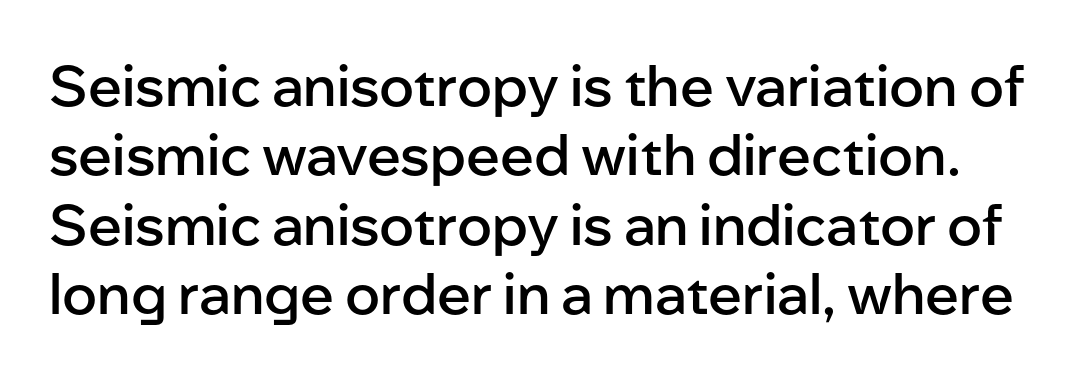
{"serif": "no", "italic": "no", "bold": "semi", "weight": "semibold", "width": "normal", "stroke_contrast": "low", "x_height": "medium", "monospaced": "no", "underline": "no", "line_spacing_ratio": 1.24, "letter_spacing": "normal", "letter_spacing_em": 0.0, "glyph_px": 56}
